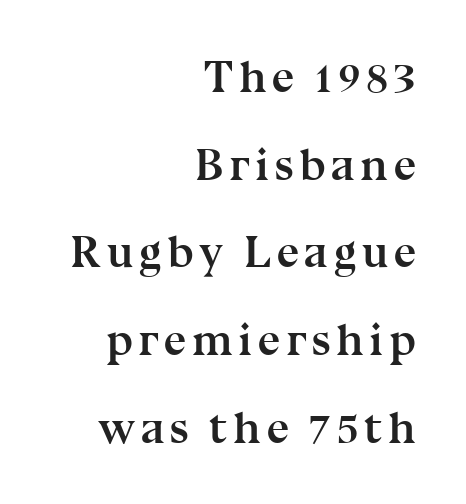
The image shows 45 px semibold serif type, upright; set right-aligned, loose line spacing (1.95x), not underlined; medium stroke contrast and a medium x-height.
